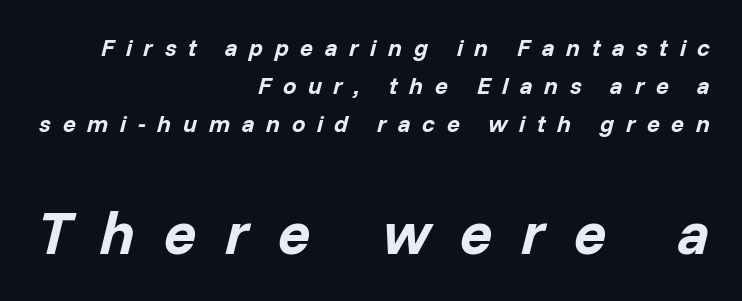
The image shows 60 px bold type, italic (leaning right); set right-aligned, normal line spacing (1.58x), unusually wide letter spacing (+0.48 em), not underlined; the second (bottom) block is 2.5x larger; low stroke contrast and a medium x-height.
